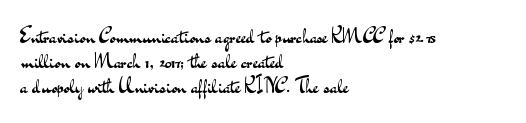
The image shows 21 px text type; set left-aligned, line spacing 1.2x, normal letter spacing, not underlined.
